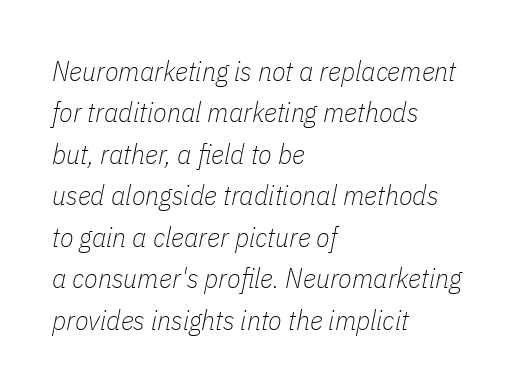
{"italic": "yes", "lean": "right", "slant_degrees": 11, "bold": "no", "weight": "thin", "width": "condensed", "stroke_contrast": "low", "x_height": "medium", "monospaced": "no", "underline": "no", "align": "left", "line_spacing": "normal", "line_spacing_ratio": 1.48, "letter_spacing": "normal", "letter_spacing_em": 0.0, "glyph_px": 28}
